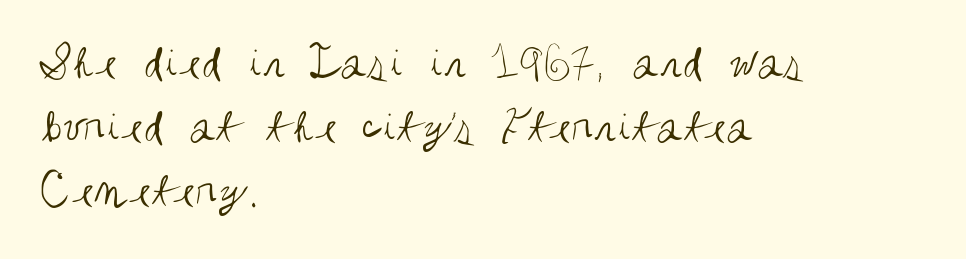
Look at the bottom of the vertical strokes: they stop flat, with no serifs. Spacing between characters is what you'd get straight out of the box. The letters look calm and open, with moderate or lighter stems. Think of a printed novel: that variable character pitch is what you see here. The lines sit at an ordinary, default distance from one another.
